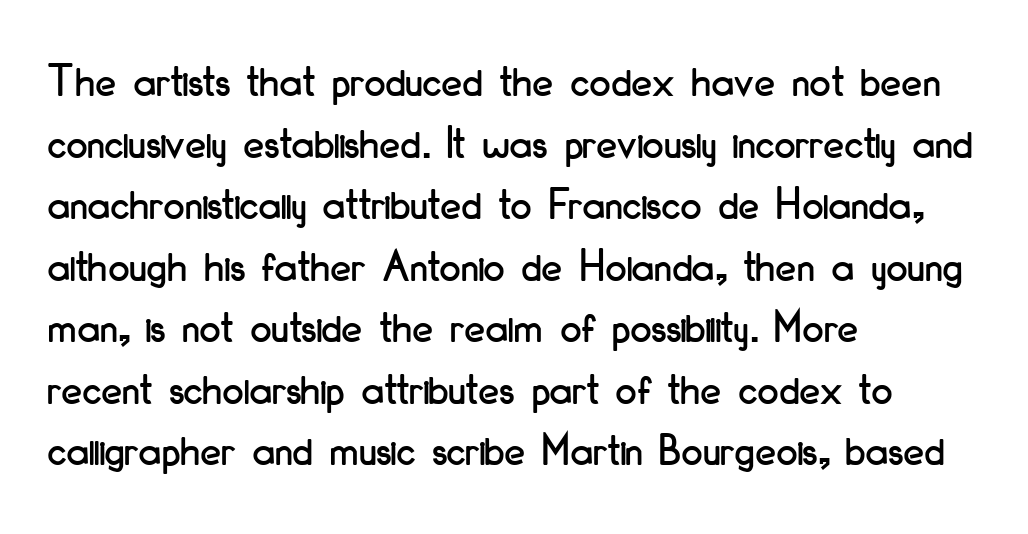
The image shows 47 px condensed sans-serif type, upright; set left-aligned, normal line spacing (1.31x), normal letter spacing, not underlined; low stroke contrast and a small x-height.
